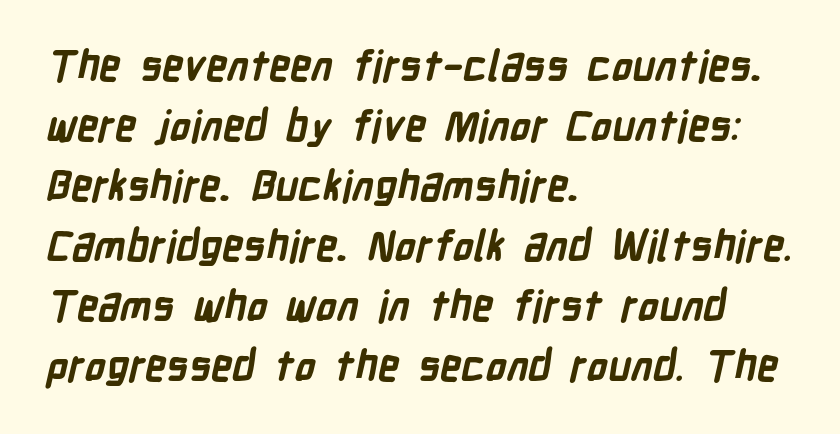
{"serif": "no", "bold": "yes", "weight": "bold", "width": "condensed", "stroke_contrast": "low", "x_height": "medium", "monospaced": "no", "underline": "no", "align": "left", "line_spacing": "normal", "line_spacing_ratio": 1.43, "letter_spacing": "normal", "letter_spacing_em": 0.0, "glyph_px": 42}
